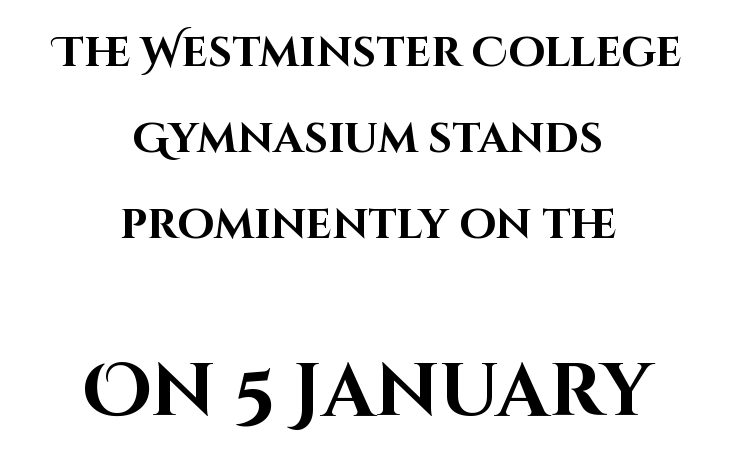
Caption: bold face, heavy strokes. I'd call this a sans setting — the letters go barefoot. Descender tails drop into unmarked territory. The setting favours the middle, as headings and verse often do. The type sits square on the baseline with zero lean.
